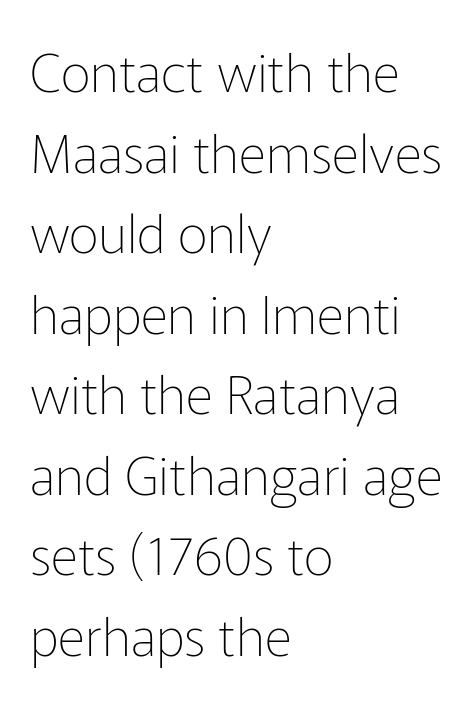
{"serif": "no", "italic": "no", "bold": "no", "weight": "thin", "width": "normal", "stroke_contrast": "low", "x_height": "medium", "monospaced": "no", "underline": "no", "align": "left", "line_spacing": "normal", "line_spacing_ratio": 1.52, "letter_spacing": "normal", "letter_spacing_em": 0.0, "glyph_px": 53}
